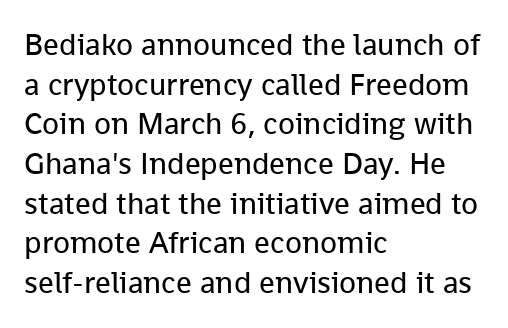
Q: Is the text bold? A: No.
Q: Is the text italic (slanted)? A: No, it is upright.
Q: Is the typeface a serif or a sans-serif typeface? A: Sans-serif.
Q: Is the text underlined? A: No.
Q: How is the paragraph aligned? A: Left-aligned.
Q: Is the spacing between letters normal or unusually wide? A: Normal.
Q: Is the spacing between lines tight, normal or loose? A: Normal.
Q: Width (condensed, normal, or wide)? A: Normal.
Q: Stroke contrast? A: Low.
Q: x-height? A: Medium.
Q: Monospaced? A: No.
